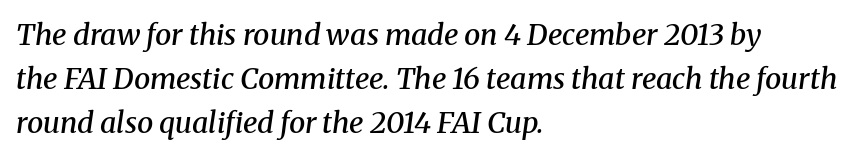
The line texture is even and compact thanks to regular tracking. The letters advance in unequal steps, a hallmark of proportional type. Each new line begins a customary step beneath the previous one. Reading down the block, your eye returns to a fixed left position each line.
